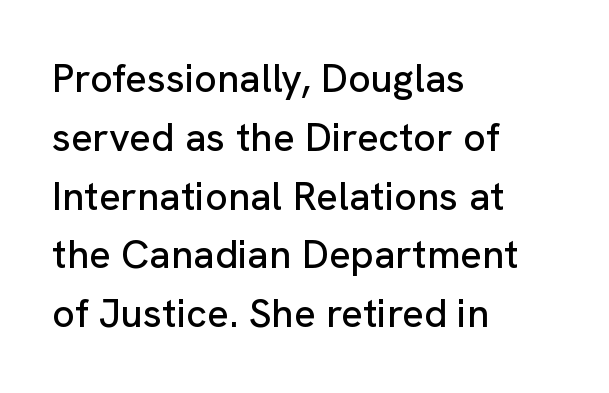
{"serif": "no", "italic": "no", "width": "normal", "stroke_contrast": "low", "x_height": "medium", "monospaced": "no", "underline": "no", "align": "left", "line_spacing": "normal", "line_spacing_ratio": 1.47, "letter_spacing": "normal", "letter_spacing_em": 0.0, "glyph_px": 40}
